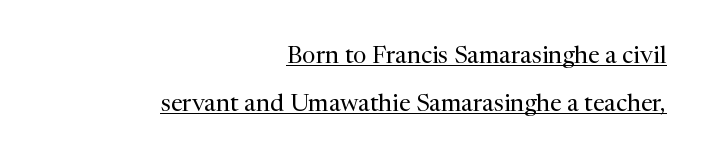
The image shows 24 px text type, upright; set right-aligned, loose line spacing (2.0x), normal letter spacing, underlined.
